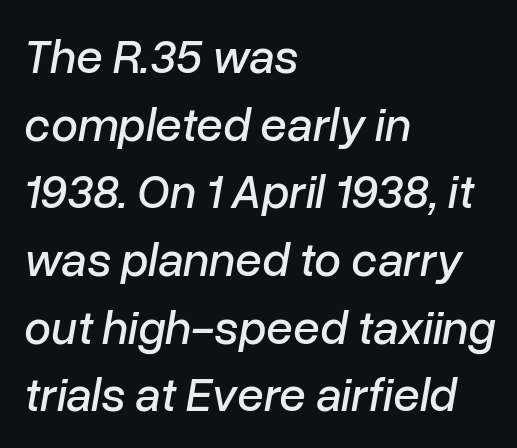
Lines of text with bare space underneath. Rendered with sloped, italic letterforms. Baseline-to-baseline distance is the conventional proportion of letter height. Compared with a centered layout, this one pins lines to the left instead. Caption: standard tracking, unaltered.
